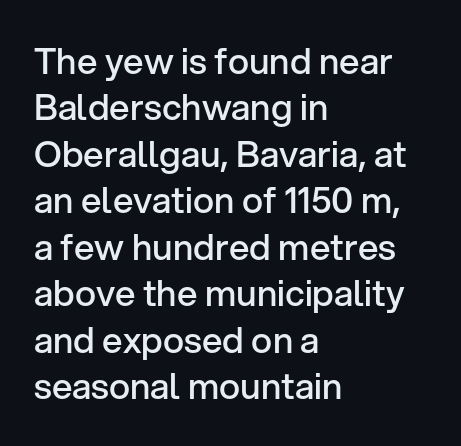
{"serif": "no", "italic": "no", "bold": "semi", "weight": "semibold", "width": "normal", "stroke_contrast": "low", "x_height": "medium", "monospaced": "no", "underline": "no", "align": "left", "line_spacing": "normal", "line_spacing_ratio": 1.29, "letter_spacing": "normal", "letter_spacing_em": 0.0, "glyph_px": 36}
